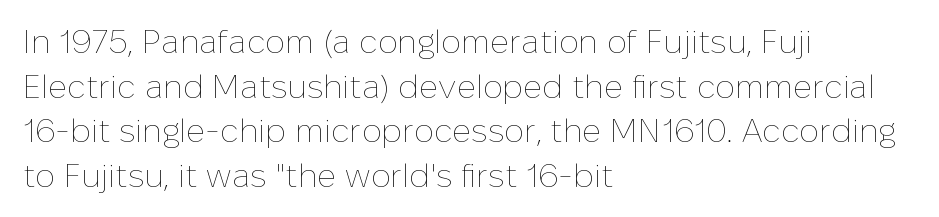
Q: Is the text bold? A: No.
Q: Is the text italic (slanted)? A: No, it is upright.
Q: Is the text underlined? A: No.
Q: How is the paragraph aligned? A: Left-aligned.
Q: Is the spacing between letters normal or unusually wide? A: Normal.
Q: Is the spacing between lines tight, normal or loose? A: Normal.
Q: Width (condensed, normal, or wide)? A: Normal.
Q: Stroke contrast? A: Low.
Q: x-height? A: Medium.
Q: Monospaced? A: No.
